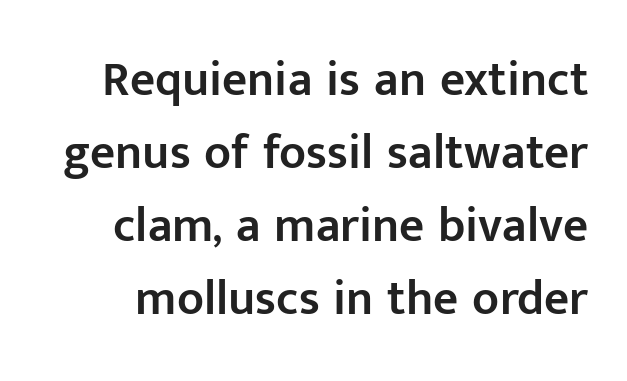
The image shows 49 px semibold sans-serif type, upright; set normal line spacing (1.49x), normal letter spacing, not underlined; low stroke contrast and a medium x-height.
